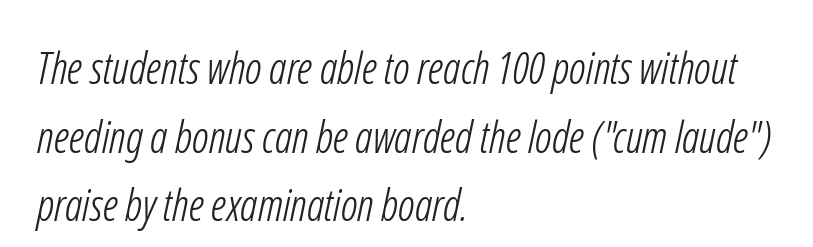
Underlining? Definitely not there. This sample has the flowing, uneven cadence of proportional lettering. No chunkiness to these letters — they're not bold. The typeface chosen for these lines omits serifs. The line-height multiplier appears to be the usual default.
